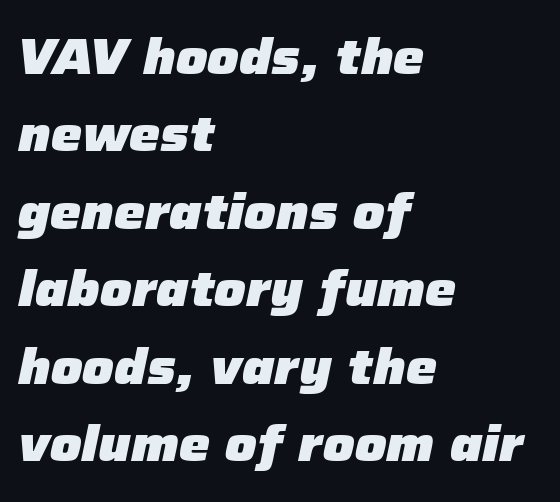
Normally led — the rows are evenly, conventionally spaced. Plain, unruled lines of type. Set as a true bold cut, around the 700 mark. A student would call this left alignment; a typographer would say flush left, rag right. The rendering uses natural spacing where letterforms have individual widths. The rendering keeps characters at their native spacing.
